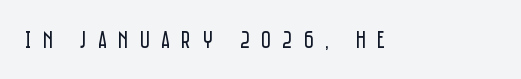
{"italic": "no", "bold": "no", "underline": "no", "letter_spacing": "wide", "letter_spacing_em": 0.47, "glyph_px": 24}
